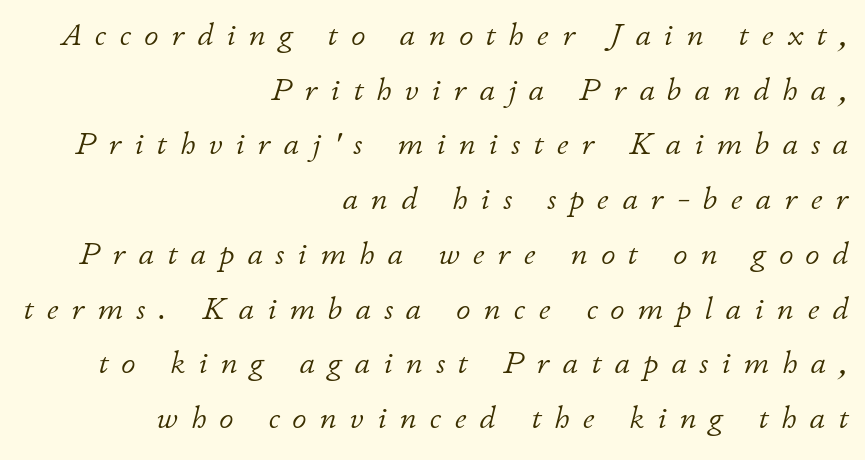
No heavy texture on the line: the type isn't bold. Designer's note — italics engaged. Here the glyphs are tracked loosely, breaking word shapes into spaced letters. Each row of text sits above clean, open space.
